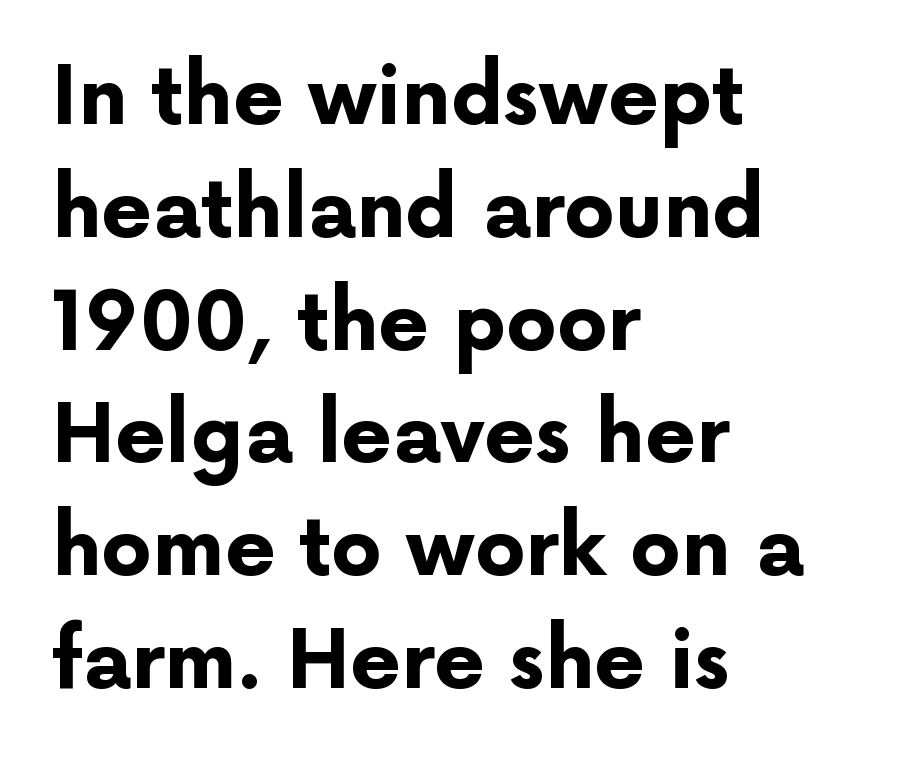
{"serif": "no", "italic": "no", "bold": "yes", "weight": "bold", "width": "normal", "stroke_contrast": "low", "x_height": "medium", "monospaced": "no", "underline": "no", "align": "left", "line_spacing": "normal", "line_spacing_ratio": 1.41, "letter_spacing": "normal", "letter_spacing_em": 0.0, "glyph_px": 80}
